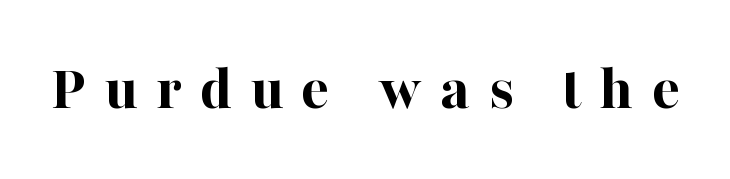
{"serif": "yes", "italic": "no", "bold": "yes", "weight": "bold", "width": "normal", "stroke_contrast": "high", "x_height": "medium", "monospaced": "no", "underline": "no", "letter_spacing": "wide", "letter_spacing_em": 0.28, "glyph_px": 65}
